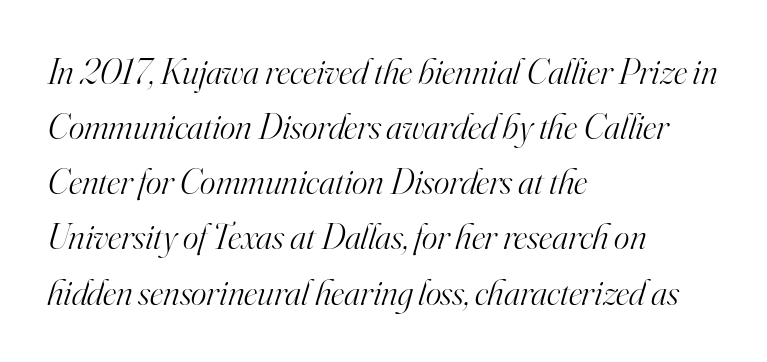
The image shows 37 px light serif type, italic (leaning right); set left-aligned, normal line spacing (1.49x), normal letter spacing, not underlined; high stroke contrast and a small x-height.
